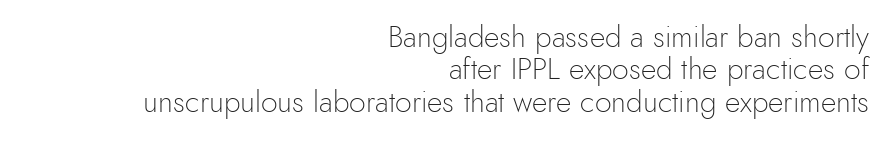
Q: Is the text bold? A: No.
Q: Is the text italic (slanted)? A: No, it is upright.
Q: Is the typeface a serif or a sans-serif typeface? A: Sans-serif.
Q: Is the text underlined? A: No.
Q: How is the paragraph aligned? A: Right-aligned.
Q: Is the spacing between letters normal or unusually wide? A: Normal.
Q: Is the spacing between lines tight, normal or loose? A: Tight.
Q: Width (condensed, normal, or wide)? A: Normal.
Q: x-height? A: Small.
Q: Monospaced? A: No.
